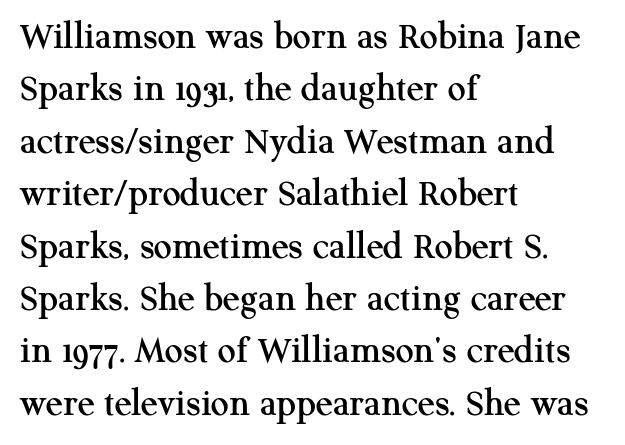
{"serif": "yes", "italic": "no", "width": "normal", "stroke_contrast": "medium", "x_height": "medium", "monospaced": "no", "underline": "no", "align": "left", "line_spacing": "normal", "line_spacing_ratio": 1.31, "letter_spacing": "normal", "letter_spacing_em": 0.0, "glyph_px": 40}
